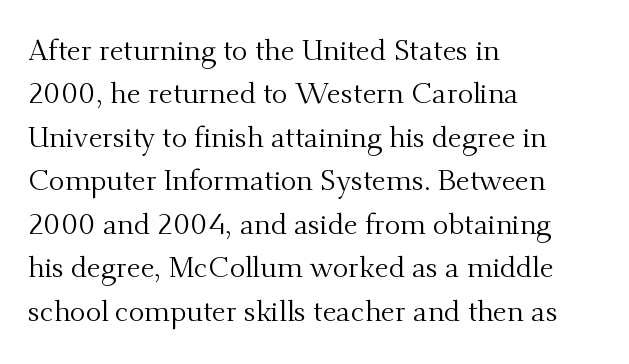
The face used here is rendered with its standard letterfit. Line beginnings align vertically; line endings do not. Think of a printed novel: that variable character pitch is what you see here. Font category for this specimen: serif. The letters look calm and open, with moderate or lighter stems. How would I describe the line gaps? Plain and ordinary.
